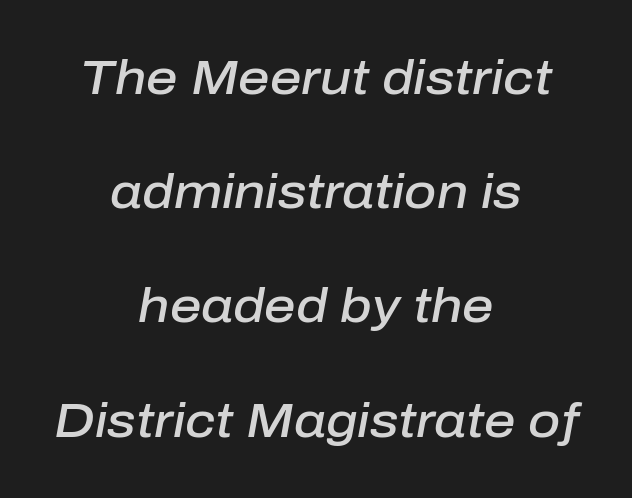
Q: Is the text bold? A: Semi-bold.
Q: Is the text italic (slanted)? A: Yes, it leans right by about 10 degrees.
Q: Is the text underlined? A: No.
Q: How is the paragraph aligned? A: Centered.
Q: Is the spacing between letters normal or unusually wide? A: Normal.
Q: Is the spacing between lines tight, normal or loose? A: Loose.
Q: Width (condensed, normal, or wide)? A: Normal.
Q: Stroke contrast? A: Low.
Q: x-height? A: Medium.
Q: Monospaced? A: No.
